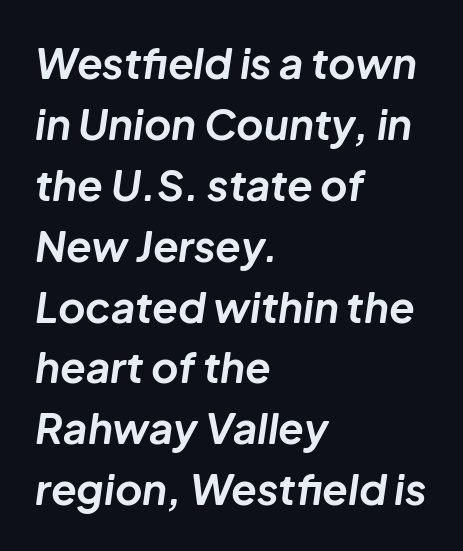
The image shows 42 px bold type, italic (leaning right); set left-aligned, normal line spacing (1.45x), normal letter spacing, not underlined; low stroke contrast and a medium x-height.
